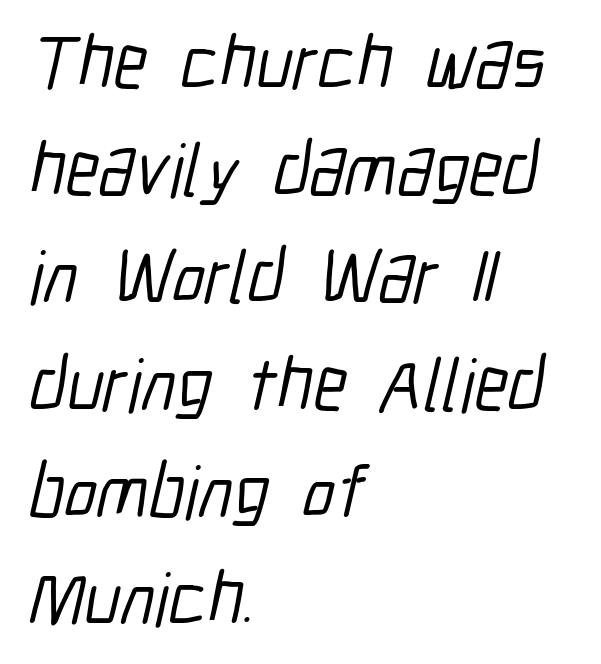
The image shows 75 px condensed sans-serif type; set left-aligned, normal line spacing (1.43x), normal letter spacing, not underlined; low stroke contrast and a medium x-height.
